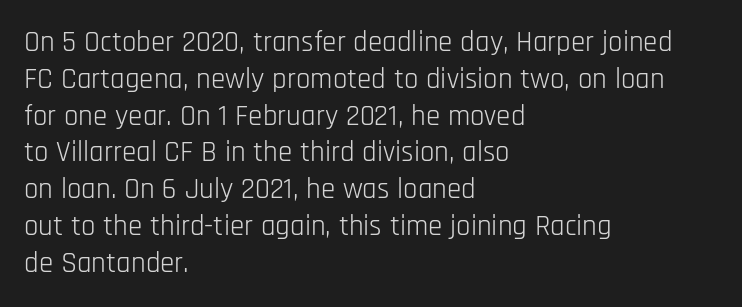
The font's upright variant was chosen for this text. The cut favours lightness, reaching ordinary text weight at its darkest. Vertically, the passage feels balanced, rows spaced as you'd expect. Where is the straight margin? On the left. A typesetter would label this face a sans. Descenders hang freely into open space.
